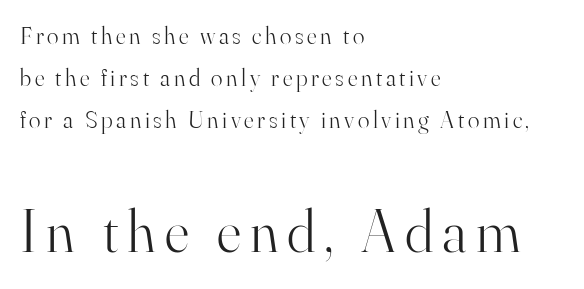
{"serif": "yes", "italic": "no", "bold": "no", "weight": "light", "width": "normal", "stroke_contrast": "high", "x_height": "small", "monospaced": "no", "underline": "no", "align": "left", "line_spacing_ratio": 1.74, "larger_block": "second", "size_ratio": 2.5, "glyph_px": 60}
